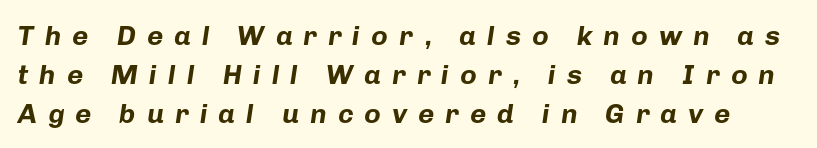
{"italic": "yes", "lean": "right", "slant_degrees": 8, "bold": "yes", "weight": "bold", "width": "normal", "stroke_contrast": "low", "x_height": "medium", "monospaced": "no", "underline": "no", "line_spacing": "normal", "line_spacing_ratio": 1.39, "letter_spacing": "wide", "letter_spacing_em": 0.39, "glyph_px": 28}
